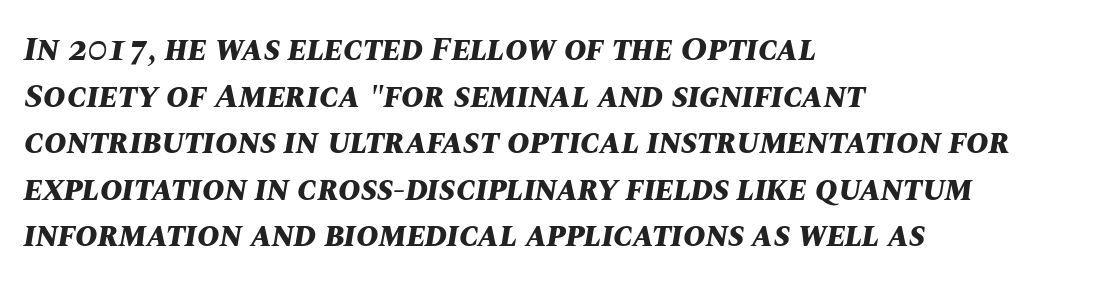
The image shows 34 px bold type, italic (leaning right); set left-aligned, normal line spacing (1.37x), normal letter spacing, not underlined; medium stroke contrast and a large x-height.
